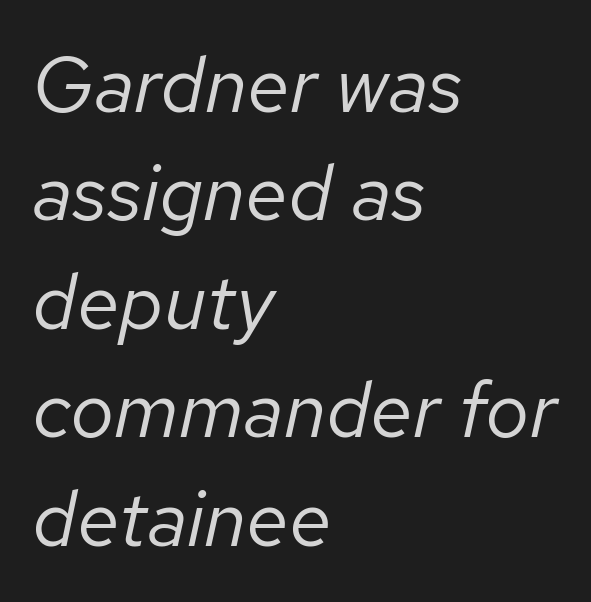
How are the letters spaced? Ordinarily, with no added tracking. The rendering uses natural spacing where letterforms have individual widths. The vertical gap from one line to the next is medium. Glance below the letters and you will spot only blank space. The passage shown leans; its letterforms are oblique.
